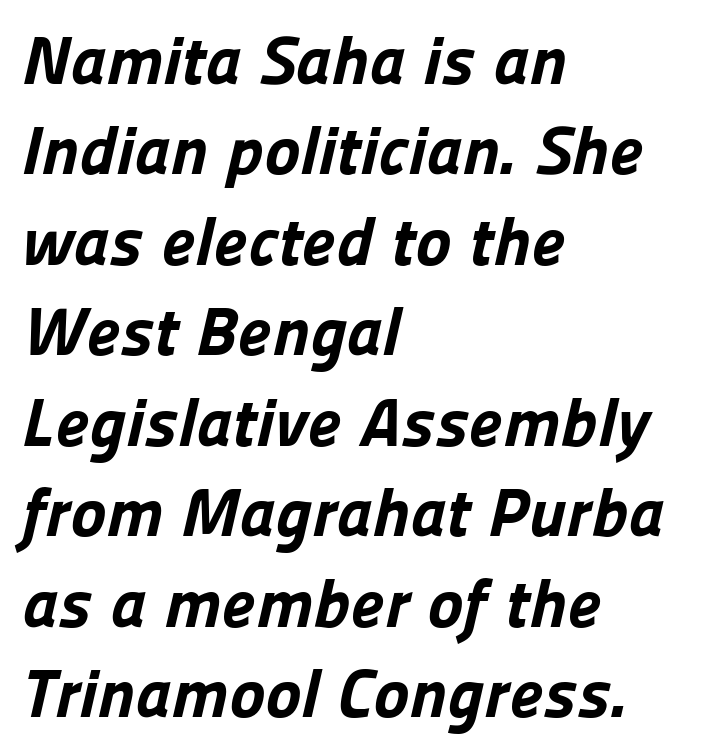
{"serif": "no", "bold": "yes", "weight": "bold", "width": "normal", "stroke_contrast": "low", "x_height": "medium", "monospaced": "no", "underline": "no", "align": "left", "line_spacing": "normal", "line_spacing_ratio": 1.33, "letter_spacing": "normal", "letter_spacing_em": 0.0, "glyph_px": 68}
